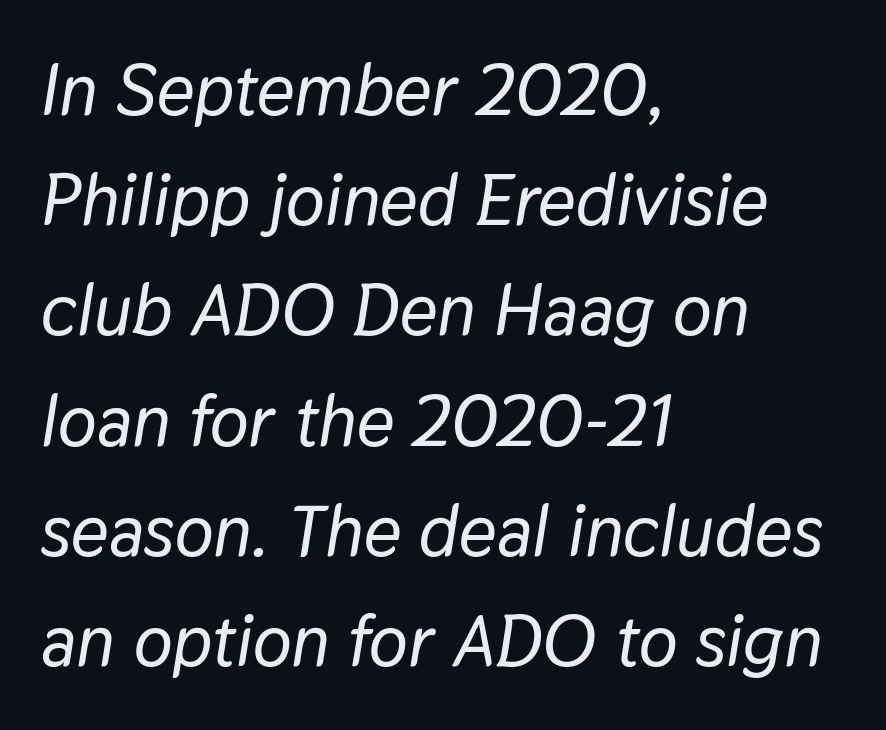
One glance says typical: line gaps are just what's usual. Caption: multi-line text, flush left, ragged right. These lines keep a tight, regular rhythm from letter to letter. The glyphs look as if they've been sheared to an angle. Has an underline been added? It has not. The rendering uses natural spacing where letterforms have individual widths.
